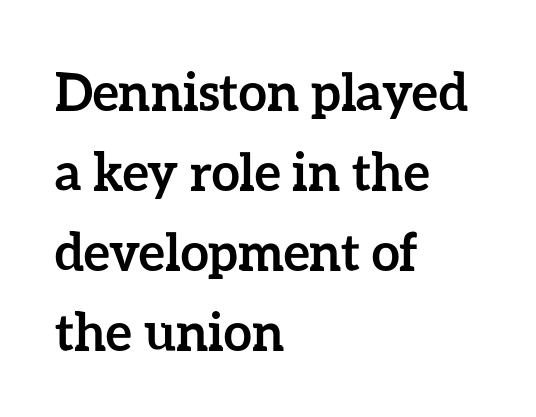
{"italic": "no", "bold": "yes", "weight": "semibold", "width": "normal", "stroke_contrast": "low", "x_height": "medium", "monospaced": "no", "underline": "no", "align": "left", "line_spacing": "normal", "line_spacing_ratio": 1.57, "letter_spacing": "normal", "letter_spacing_em": 0.0, "glyph_px": 51}
